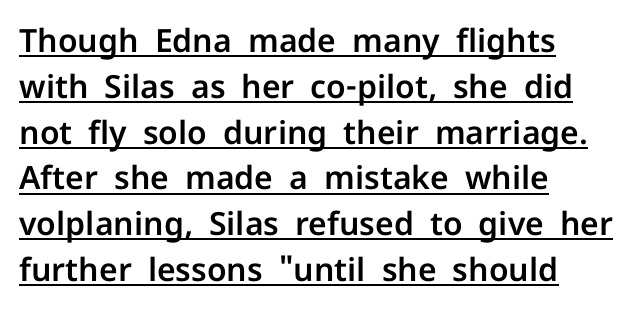
Q: Is the text italic (slanted)? A: No, it is upright.
Q: Is the typeface a serif or a sans-serif typeface? A: Sans-serif.
Q: Is the text underlined? A: Yes.
Q: How is the paragraph aligned? A: Left-aligned.
Q: Is the spacing between letters normal or unusually wide? A: Normal.
Q: Is the spacing between lines tight, normal or loose? A: Normal.
Q: Width (condensed, normal, or wide)? A: Normal.
Q: Stroke contrast? A: Low.
Q: x-height? A: Medium.
Q: Monospaced? A: No.
